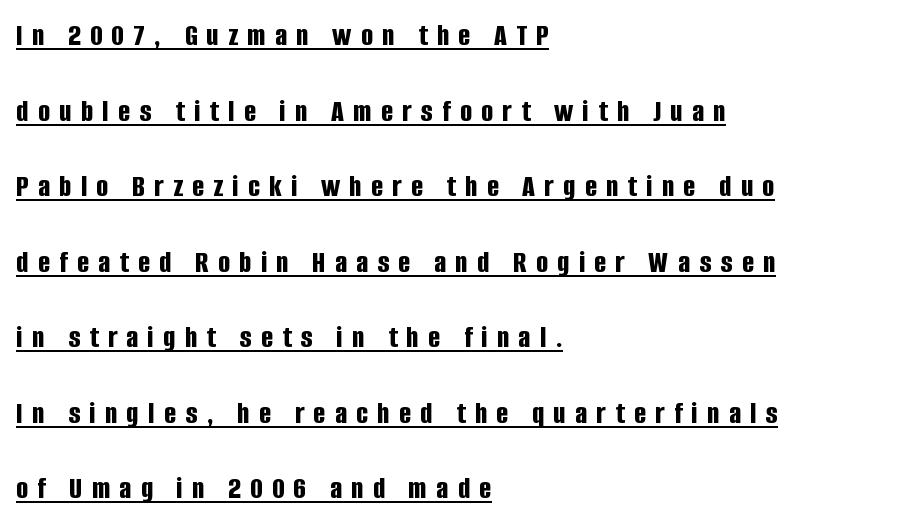
Q: Is the text bold? A: Yes.
Q: Is the text italic (slanted)? A: No, it is upright.
Q: Is the typeface a serif or a sans-serif typeface? A: Sans-serif.
Q: Is the text underlined? A: Yes.
Q: How is the paragraph aligned? A: Left-aligned.
Q: Is the spacing between letters normal or unusually wide? A: Unusually wide.
Q: Is the spacing between lines tight, normal or loose? A: Loose.
Q: Width (condensed, normal, or wide)? A: Condensed.
Q: Stroke contrast? A: Low.
Q: x-height? A: Large.
Q: Monospaced? A: No.
